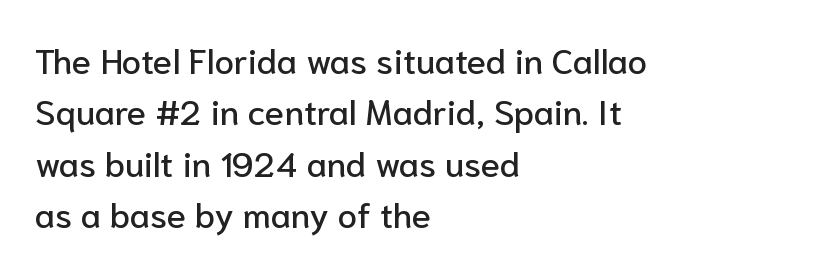
Q: Is the text italic (slanted)? A: No, it is upright.
Q: Is the typeface a serif or a sans-serif typeface? A: Sans-serif.
Q: Is the text underlined? A: No.
Q: How is the paragraph aligned? A: Left-aligned.
Q: Is the spacing between letters normal or unusually wide? A: Normal.
Q: Is the spacing between lines tight, normal or loose? A: Normal.
Q: Width (condensed, normal, or wide)? A: Normal.
Q: Stroke contrast? A: Low.
Q: x-height? A: Medium.
Q: Monospaced? A: No.
